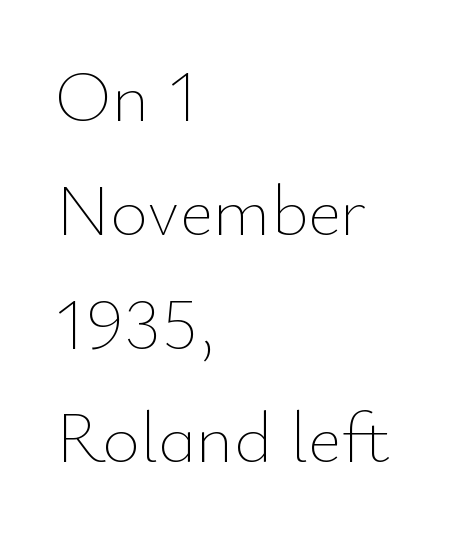
Q: Is the text bold? A: No.
Q: Is the text italic (slanted)? A: No, it is upright.
Q: Is the text underlined? A: No.
Q: How is the paragraph aligned? A: Left-aligned.
Q: Is the spacing between letters normal or unusually wide? A: Normal.
Q: Is the spacing between lines tight, normal or loose? A: Normal.
Q: Width (condensed, normal, or wide)? A: Normal.
Q: Stroke contrast? A: Low.
Q: x-height? A: Small.
Q: Monospaced? A: No.
